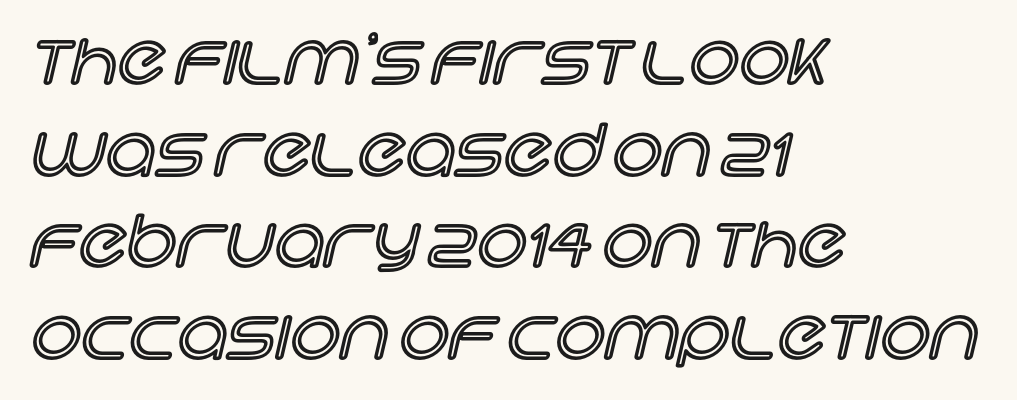
The image shows 70 px text type; set left-aligned, normal line spacing (1.31x), normal letter spacing, not underlined; a large x-height.
